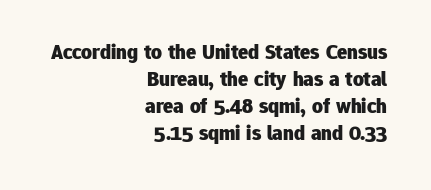
Heavy-handed strokes throughout: this text is bold. The lettering holds an erect, upright posture throughout. Clear beneath every line of the passage. Quick note: interline space is typical. The face used here is rendered with its standard letterfit.
